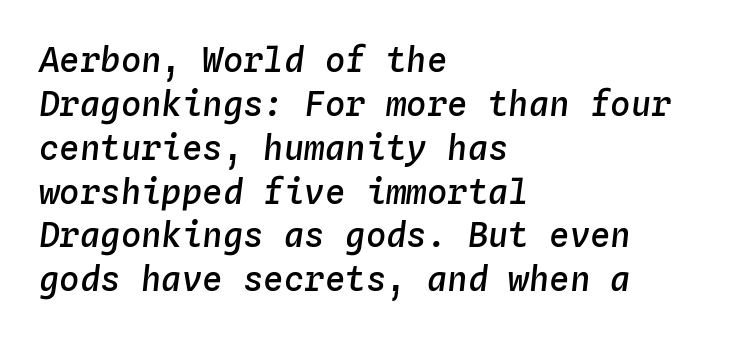
The image shows 34 px semibold type, italic (leaning right), monospaced; set left-aligned, normal line spacing (1.29x), normal letter spacing, not underlined; low stroke contrast and a medium x-height.
